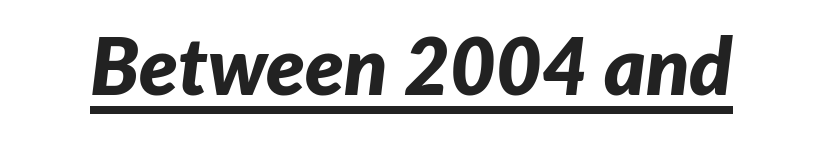
The image shows 79 px bold type, italic (leaning right); set normal letter spacing, underlined; low stroke contrast and a medium x-height.
